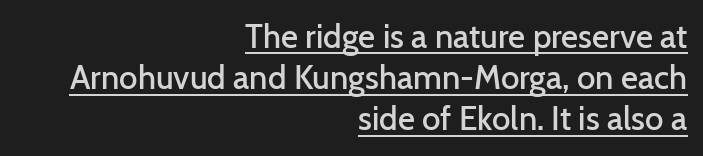
Q: Is the text bold? A: Semi-bold.
Q: Is the text italic (slanted)? A: No, it is upright.
Q: Is the typeface a serif or a sans-serif typeface? A: Sans-serif.
Q: Is the text underlined? A: Yes.
Q: How is the paragraph aligned? A: Right-aligned.
Q: Is the spacing between letters normal or unusually wide? A: Normal.
Q: Is the spacing between lines tight, normal or loose? A: Normal.
Q: Width (condensed, normal, or wide)? A: Normal.
Q: Stroke contrast? A: Low.
Q: x-height? A: Medium.
Q: Monospaced? A: No.
